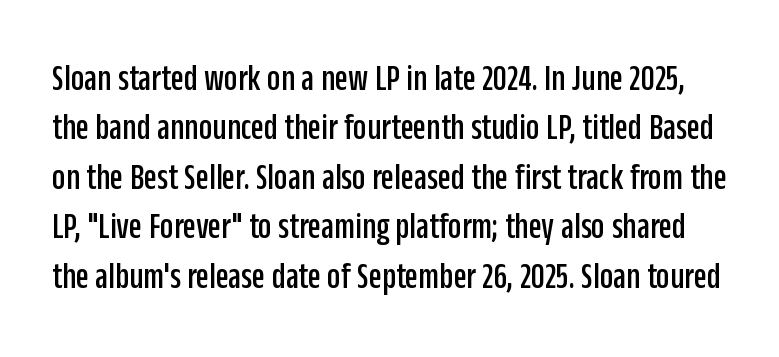
{"serif": "no", "italic": "no", "width": "condensed", "stroke_contrast": "low", "x_height": "large", "monospaced": "no", "underline": "no", "line_spacing": "normal", "line_spacing_ratio": 1.3, "letter_spacing": "normal", "letter_spacing_em": 0.0, "glyph_px": 38}
